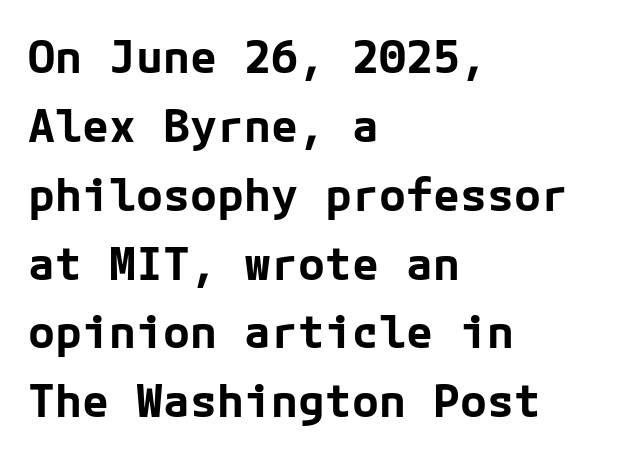
This block has exactly the height ordinary leading produces. Tracking here is standard; glyphs follow each other at the usual distance. Has an underline been added? It has not. Stroke terminals: plain, sans-serif. If you drew a ruler down the left edge, every line would touch it.
